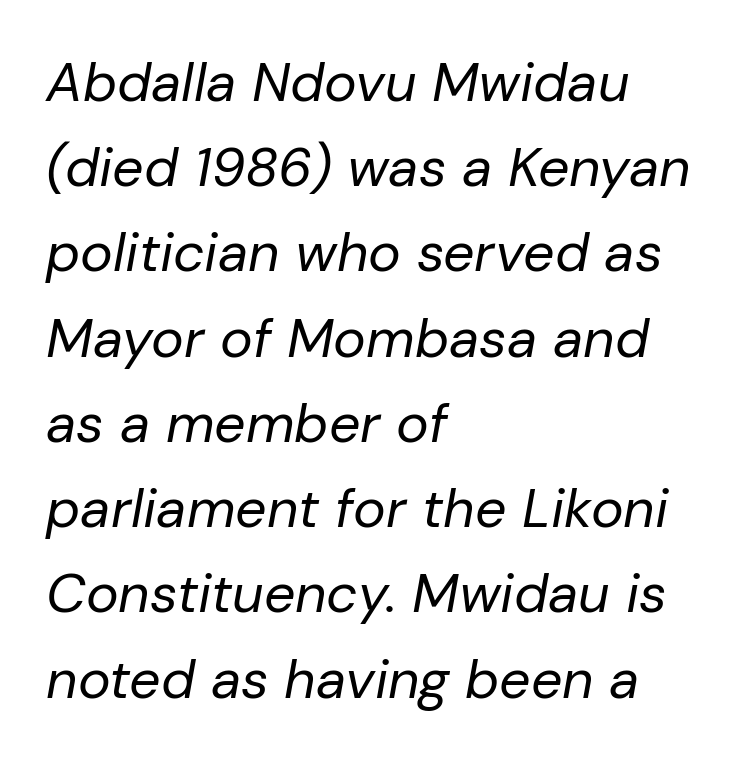
{"italic": "yes", "lean": "right", "slant_degrees": 10, "bold": "no", "weight": "regular", "width": "normal", "stroke_contrast": "low", "x_height": "medium", "monospaced": "no", "underline": "no", "align": "left", "line_spacing": "normal", "line_spacing_ratio": 1.55, "letter_spacing": "normal", "letter_spacing_em": 0.0, "glyph_px": 55}
